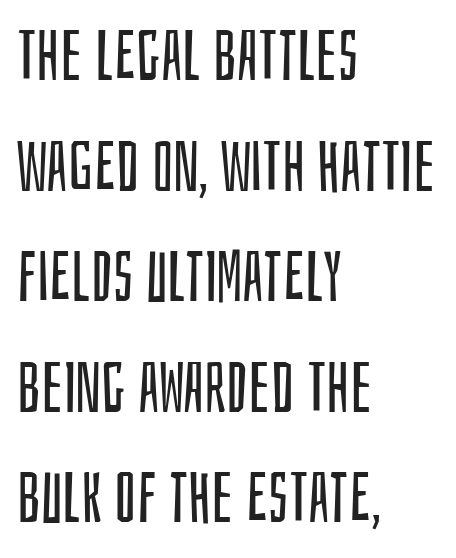
Q: Is the text bold? A: No.
Q: Is the text italic (slanted)? A: No, it is upright.
Q: Is the typeface a serif or a sans-serif typeface? A: Sans-serif.
Q: Is the text underlined? A: No.
Q: How is the paragraph aligned? A: Left-aligned.
Q: Is the spacing between letters normal or unusually wide? A: Normal.
Q: Is the spacing between lines tight, normal or loose? A: Normal.
Q: Width (condensed, normal, or wide)? A: Condensed.
Q: Stroke contrast? A: Low.
Q: x-height? A: Large.
Q: Monospaced? A: No.
